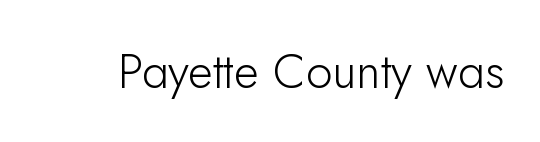
No feet cap the strokes, marking this as sans-serif type. This rendering leaves character spacing at its baseline value. Posture: upright roman. Is this a fixed-width face? No — the glyphs have proportional, varying widths.
